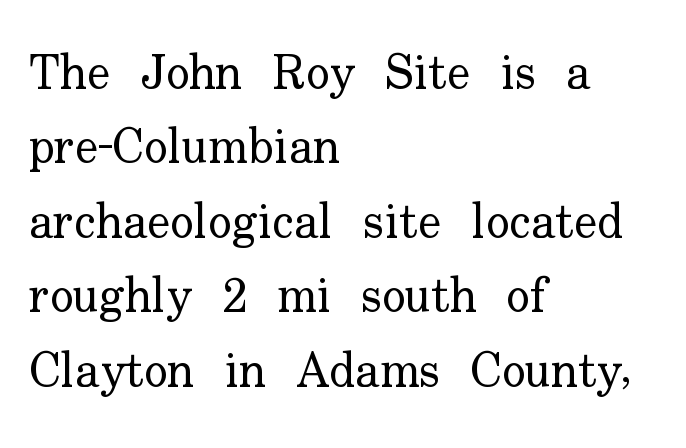
The face used here is proportionally spaced, like ordinary book or web type. What's the leading like? Ordinary, nothing unusual. Italic: no, the glyphs are upright roman. Reading down the block, your eye returns to a fixed left position each line.
